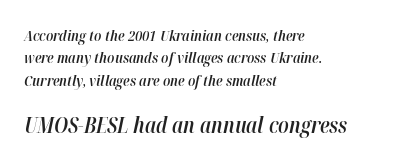
{"italic": "yes", "lean": "right", "slant_degrees": 12, "bold": "semi", "underline": "no", "align": "left", "line_spacing": "normal", "line_spacing_ratio": 1.49, "letter_spacing": "normal", "letter_spacing_em": 0.0, "larger_block": "second", "size_ratio": 1.47, "glyph_px": 22}
